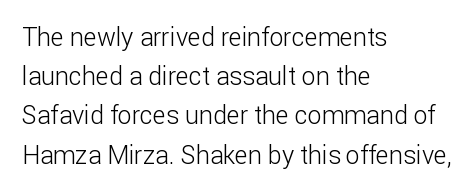
The image shows 25 px text type, upright; set left-aligned, normal line spacing (1.57x), normal letter spacing, not underlined.
